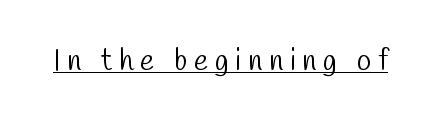
The passage shown is typed in a proportional face where columns would drift. Classification — sans serif. The face used here is rendered with a markedly widened letterfit. Quick note: underline on.
